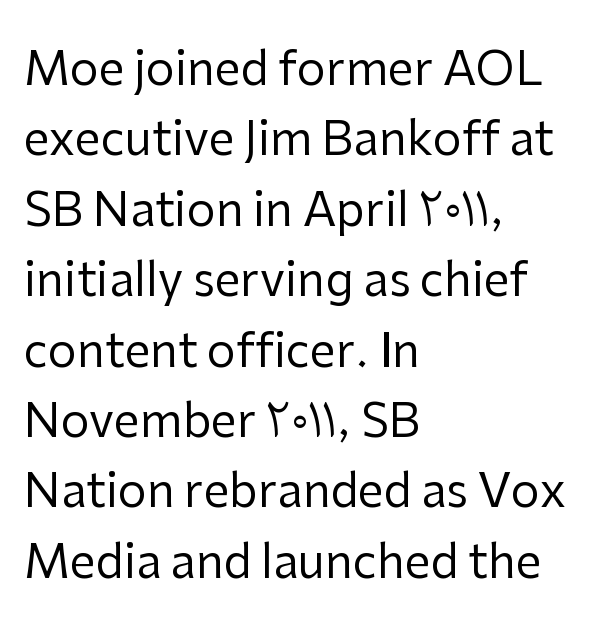
{"serif": "no", "italic": "no", "bold": "no", "weight": "regular", "width": "normal", "stroke_contrast": "low", "x_height": "medium", "monospaced": "no", "underline": "no", "align": "left", "line_spacing": "normal", "line_spacing_ratio": 1.53, "letter_spacing": "normal", "letter_spacing_em": 0.0, "glyph_px": 46}
